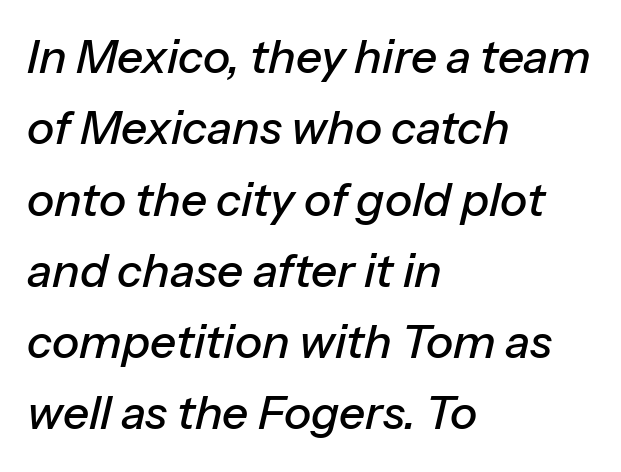
Character widths vary here, with narrow letters taking less room than wide ones. The baseline area is clear. It's the slanting kind of type. This rendering leaves character spacing at its baseline value. Typeset ragged right — the left edge is the straight one. Quick note: interline space is typical.
